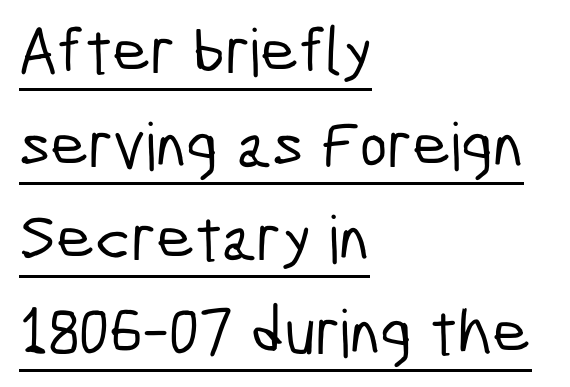
The image shows 66 px condensed sans-serif type; set left-aligned, normal line spacing (1.42x), normal letter spacing, underlined; low stroke contrast and a medium x-height.
